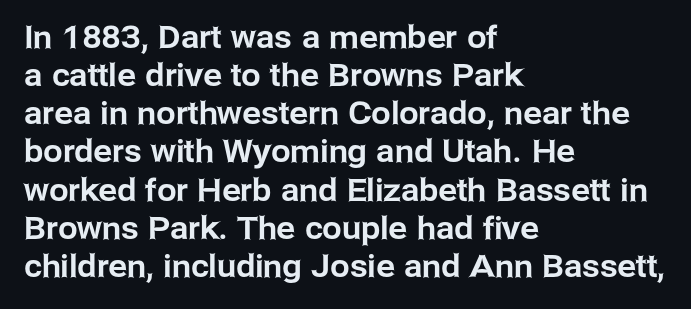
Typographically, this falls in the sans-serif category. Descenders are the only things crossing below the line. No extra tracking has been applied to these lines. These lines are rendered in a variable-pitch font.
